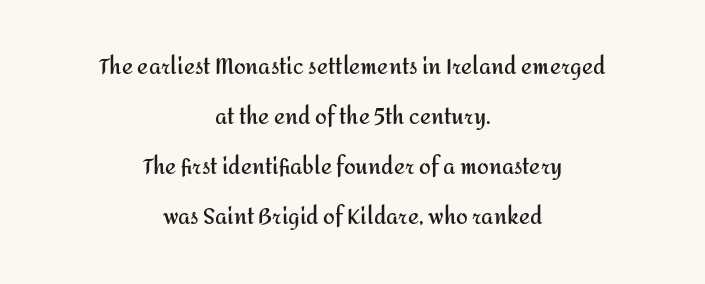
{"italic": "no", "bold": "yes", "underline": "no", "align": "center", "line_spacing": "loose", "line_spacing_ratio": 2.38, "letter_spacing": "normal", "letter_spacing_em": 0.0, "glyph_px": 21}
